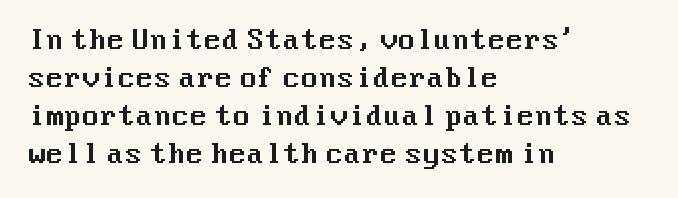
Q: Is the text italic (slanted)? A: No, it is upright.
Q: Is the text underlined? A: No.
Q: How is the paragraph aligned? A: Left-aligned.
Q: Is the spacing between letters normal or unusually wide? A: Normal.
Q: Is the spacing between lines tight, normal or loose? A: Normal.
